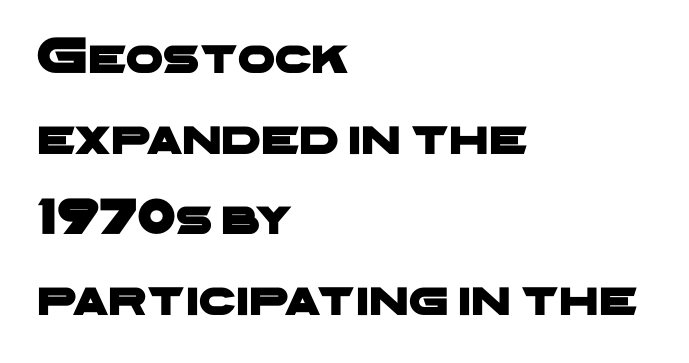
{"serif": "no", "width": "wide", "stroke_contrast": "low", "x_height": "medium", "monospaced": "no", "underline": "no", "align": "left", "line_spacing": "normal", "line_spacing_ratio": 1.52, "letter_spacing": "normal", "letter_spacing_em": 0.0, "glyph_px": 53}
